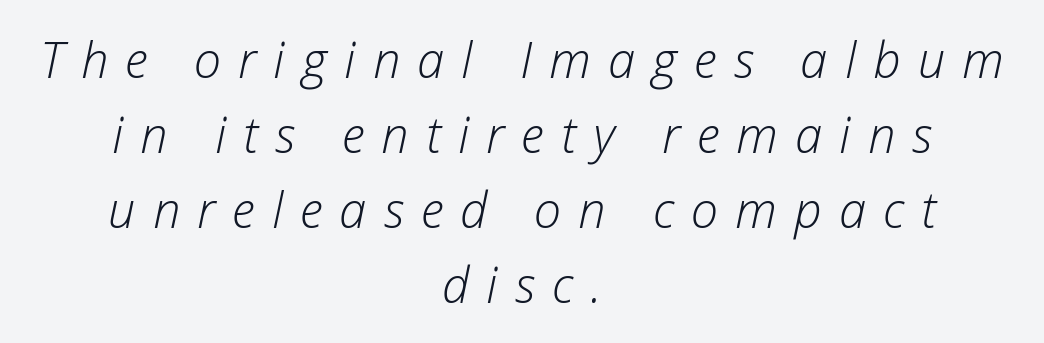
The passage shown has open, widely tracked lettering throughout. The whitespace from short lines is split evenly between both sides. If you measured baseline to baseline, you'd find a middling distance. This is oblique type, the kind used for emphasis or titles. Honestly, there is no underline to notice here at all. Here the designer chose a conventional face with non-uniform glyph widths.
